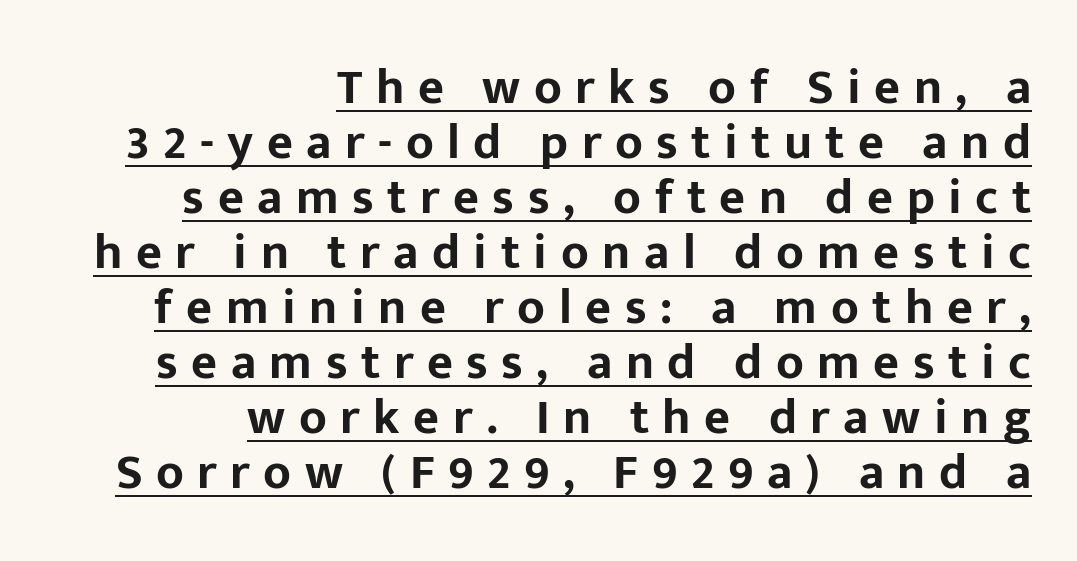
The image shows 50 px bold sans-serif type, upright; set right-aligned, tight line spacing (1.1x), unusually wide letter spacing (+0.27 em), underlined; low stroke contrast and a medium x-height.
